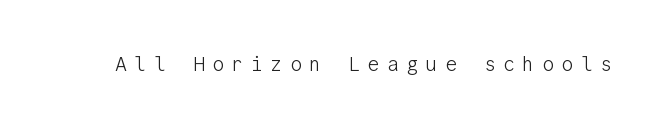
{"italic": "no", "bold": "no", "underline": "no", "letter_spacing": "wide", "letter_spacing_em": 0.37, "glyph_px": 20}
